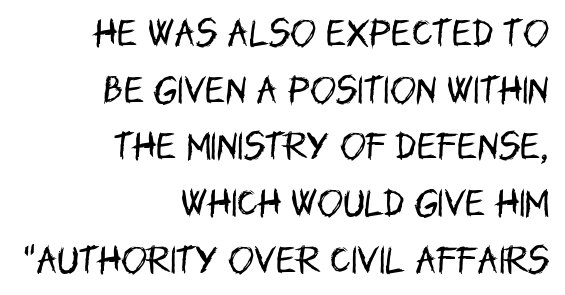
Q: Is the text bold? A: No.
Q: Is the text italic (slanted)? A: No, it is upright.
Q: Is the typeface a serif or a sans-serif typeface? A: Sans-serif.
Q: Is the text underlined? A: No.
Q: How is the paragraph aligned? A: Right-aligned.
Q: Is the spacing between letters normal or unusually wide? A: Normal.
Q: Width (condensed, normal, or wide)? A: Condensed.
Q: Stroke contrast? A: Low.
Q: x-height? A: Large.
Q: Monospaced? A: No.
